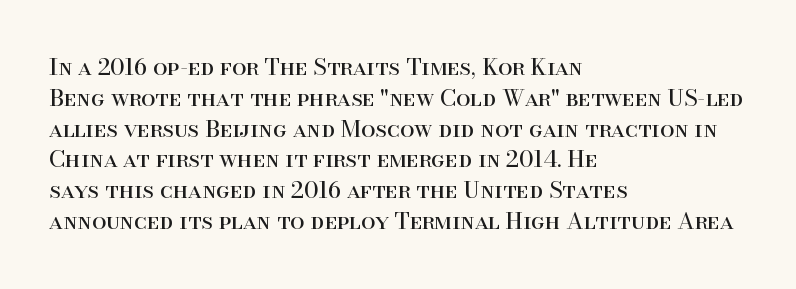
Q: Is the text bold? A: No.
Q: Is the text italic (slanted)? A: No, it is upright.
Q: Is the text underlined? A: No.
Q: How is the paragraph aligned? A: Left-aligned.
Q: Is the spacing between letters normal or unusually wide? A: Normal.
Q: Is the spacing between lines tight, normal or loose? A: Normal.
